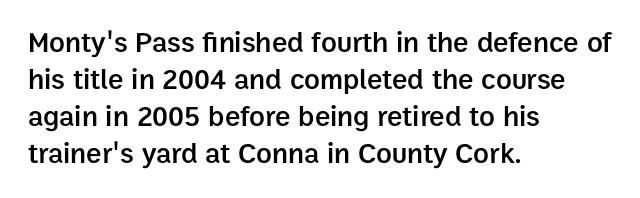
The rendering uses natural spacing where letterforms have individual widths. Classification — sans serif. The lettering stays uniformly vertical, giving the passage a roman look. Underlining? Definitely not there.
